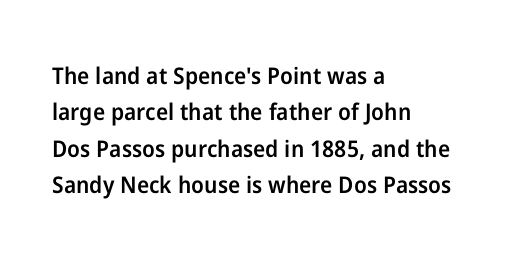
Q: Is the text bold? A: Semi-bold.
Q: Is the text italic (slanted)? A: No, it is upright.
Q: Is the text underlined? A: No.
Q: How is the paragraph aligned? A: Left-aligned.
Q: Is the spacing between letters normal or unusually wide? A: Normal.
Q: Is the spacing between lines tight, normal or loose? A: Normal.
